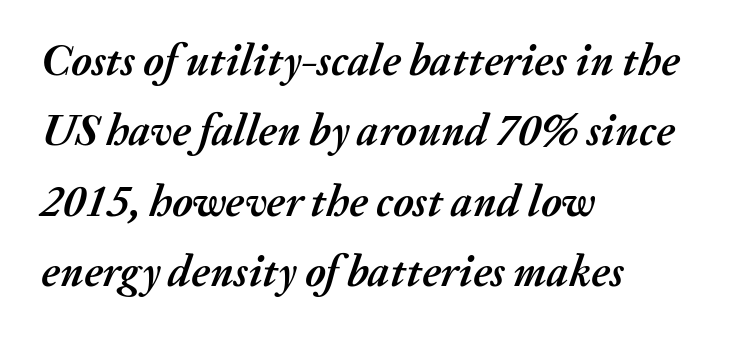
{"italic": "yes", "lean": "right", "slant_degrees": 20, "bold": "yes", "weight": "semibold", "width": "normal", "stroke_contrast": "medium", "x_height": "medium", "monospaced": "no", "underline": "no", "align": "left", "line_spacing": "normal", "line_spacing_ratio": 1.6, "letter_spacing": "normal", "letter_spacing_em": 0.0, "glyph_px": 44}
